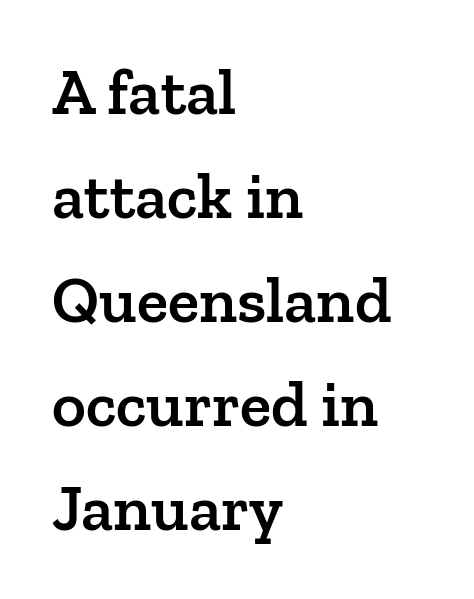
{"serif": "yes", "italic": "no", "bold": "semi", "weight": "semibold", "width": "normal", "stroke_contrast": "low", "x_height": "medium", "monospaced": "no", "underline": "no", "align": "left", "line_spacing": "normal", "line_spacing_ratio": 1.6, "letter_spacing": "normal", "letter_spacing_em": 0.0, "glyph_px": 65}
